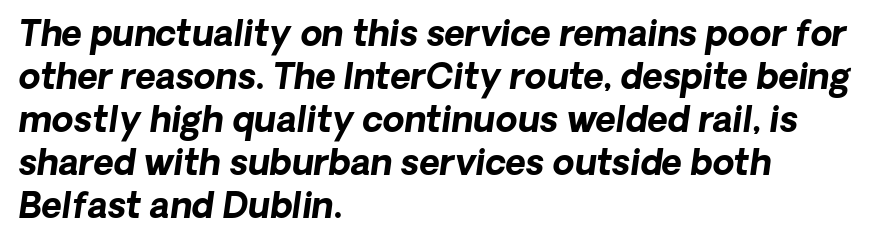
{"serif": "no", "bold": "yes", "weight": "bold", "width": "normal", "stroke_contrast": "low", "x_height": "medium", "monospaced": "no", "underline": "no", "align": "left", "line_spacing_ratio": 1.23, "letter_spacing": "normal", "letter_spacing_em": 0.0, "glyph_px": 35}
